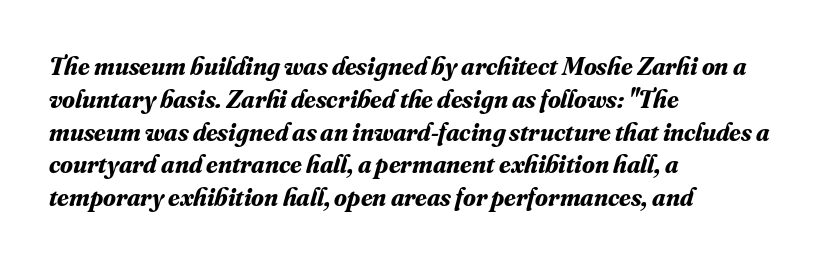
The image shows 26 px bold type, italic (leaning right); set left-aligned, normal line spacing (1.26x), normal letter spacing, not underlined.
